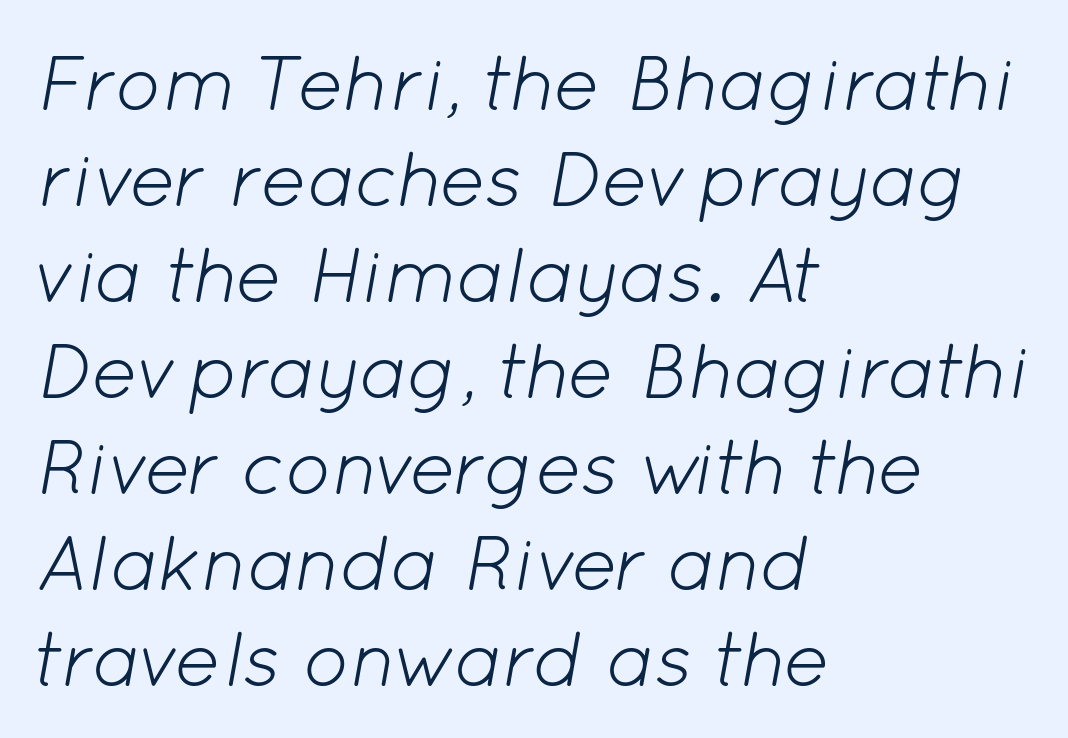
Q: Is the text bold? A: No.
Q: Is the text italic (slanted)? A: Yes, it leans right by about 12 degrees.
Q: Is the text underlined? A: No.
Q: How is the paragraph aligned? A: Left-aligned.
Q: Is the spacing between letters normal or unusually wide? A: Normal.
Q: Width (condensed, normal, or wide)? A: Normal.
Q: Stroke contrast? A: Low.
Q: x-height? A: Medium.
Q: Monospaced? A: No.
